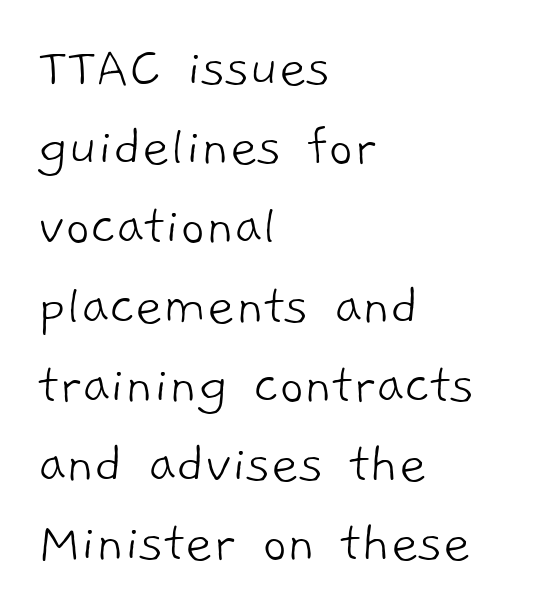
Q: Is the text bold? A: No.
Q: Is the typeface a serif or a sans-serif typeface? A: Sans-serif.
Q: Is the text underlined? A: No.
Q: How is the paragraph aligned? A: Left-aligned.
Q: Is the spacing between letters normal or unusually wide? A: Normal.
Q: Is the spacing between lines tight, normal or loose? A: Normal.
Q: Width (condensed, normal, or wide)? A: Normal.
Q: Stroke contrast? A: Low.
Q: x-height? A: Medium.
Q: Monospaced? A: No.
